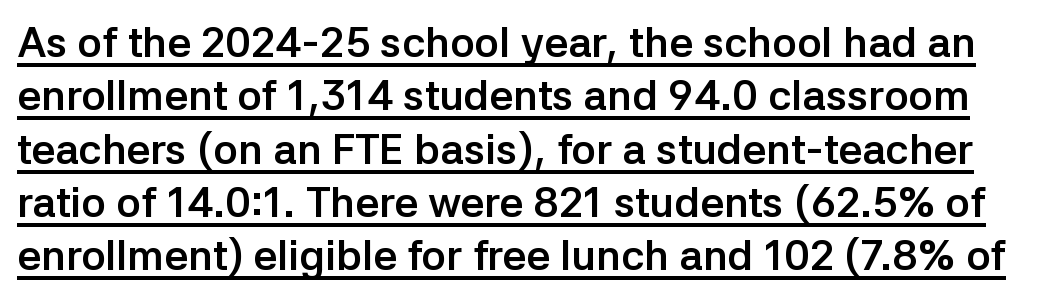
The image shows 42 px semibold sans-serif type, upright; set normal line spacing (1.27x), normal letter spacing, underlined; low stroke contrast and a medium x-height.
